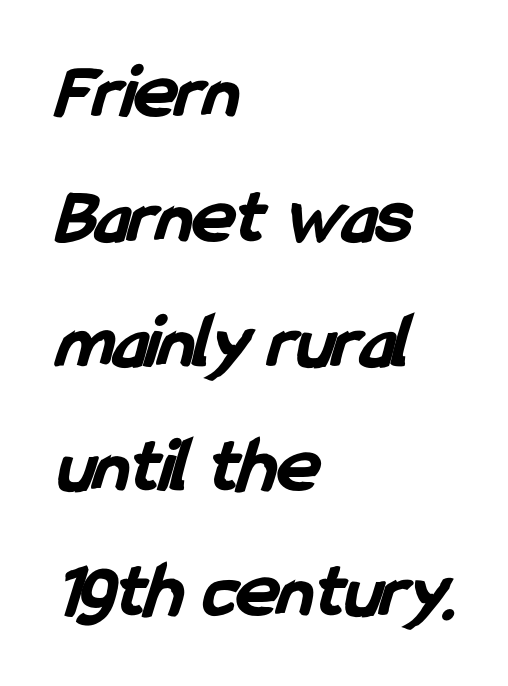
The image shows 80 px bold, condensed sans-serif type; set left-aligned, normal line spacing (1.56x), normal letter spacing, not underlined; low stroke contrast and a medium x-height.
